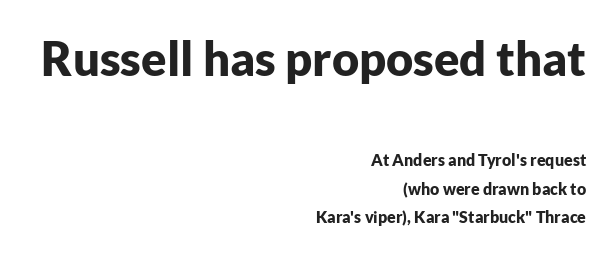
A bare baseline throughout the passage. This is heavy type, rendered in bold. Line endings align vertically; line beginnings do not. The earlier block is typeset at a bigger size than the later block. Look at the bottom of the vertical strokes: they stop flat, with no serifs.
